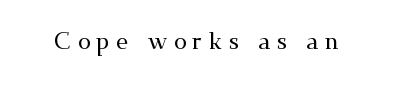
Q: Is the text italic (slanted)? A: No, it is upright.
Q: Is the text underlined? A: No.
Q: Is the spacing between letters normal or unusually wide? A: Unusually wide.
